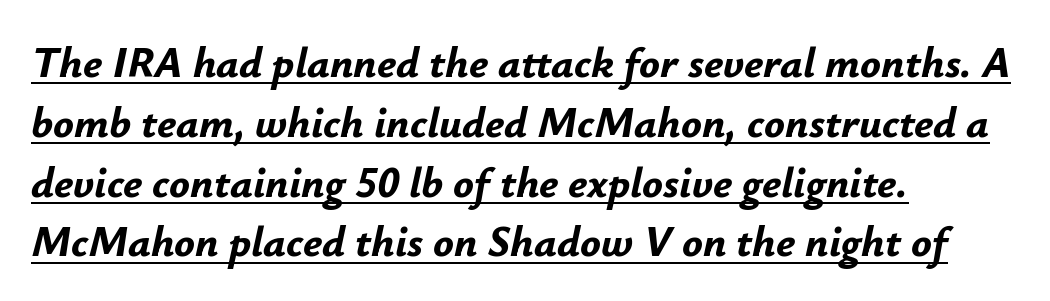
The image shows 43 px bold type, italic (leaning right); set left-aligned, normal line spacing (1.39x), normal letter spacing, underlined; low stroke contrast and a small x-height.
